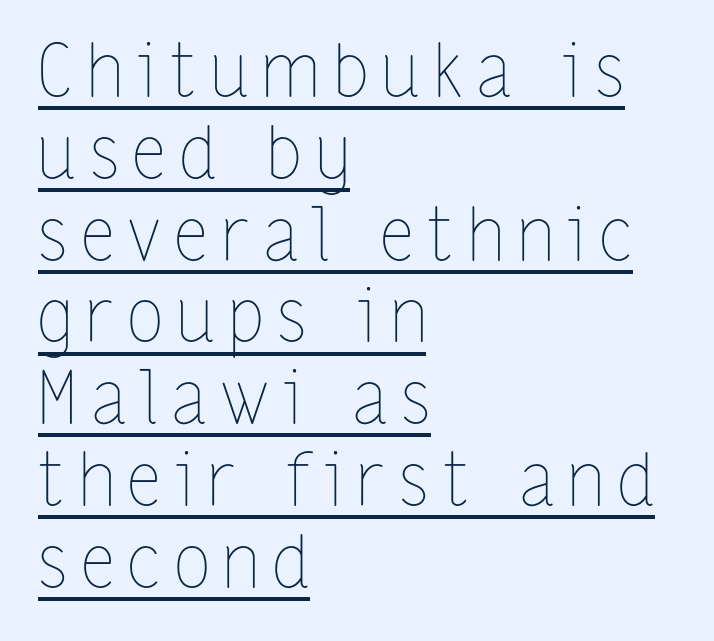
The image shows 73 px thin, condensed type, upright; set left-aligned, tight line spacing (1.12x), unusually wide letter spacing (+0.2 em), underlined; low stroke contrast and a medium x-height.
